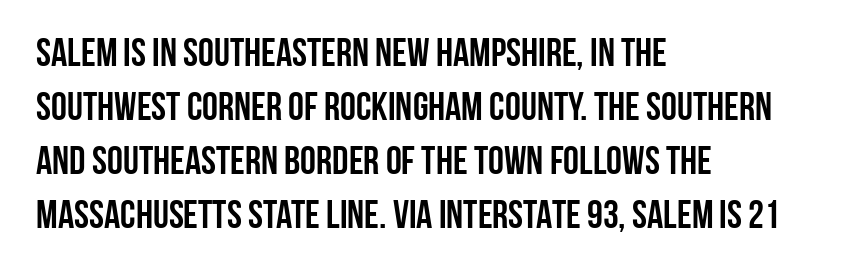
Q: Is the text bold? A: Yes.
Q: Is the text italic (slanted)? A: No, it is upright.
Q: Is the typeface a serif or a sans-serif typeface? A: Sans-serif.
Q: Is the text underlined? A: No.
Q: How is the paragraph aligned? A: Left-aligned.
Q: Is the spacing between letters normal or unusually wide? A: Normal.
Q: Is the spacing between lines tight, normal or loose? A: Normal.
Q: Width (condensed, normal, or wide)? A: Condensed.
Q: Stroke contrast? A: Low.
Q: x-height? A: Large.
Q: Monospaced? A: No.
